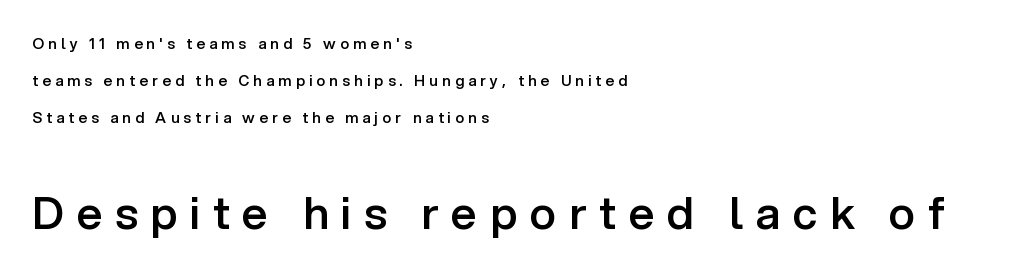
{"serif": "no", "italic": "no", "bold": "semi", "weight": "semibold", "width": "normal", "stroke_contrast": "low", "x_height": "medium", "monospaced": "no", "underline": "no", "align": "left", "line_spacing": "loose", "line_spacing_ratio": 2.47, "letter_spacing": "wide", "letter_spacing_em": 0.28, "larger_block": "second", "size_ratio": 3.0, "glyph_px": 45}
